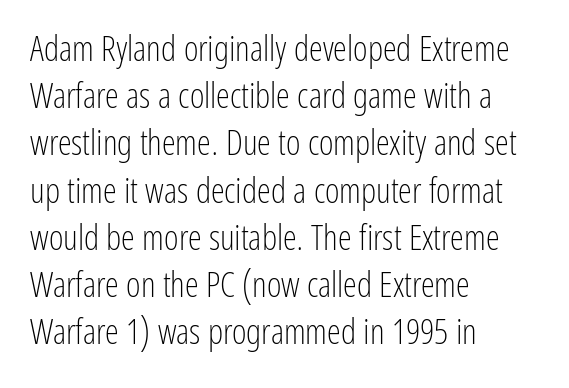
{"serif": "no", "italic": "no", "bold": "no", "weight": "light", "width": "condensed", "stroke_contrast": "low", "x_height": "medium", "monospaced": "no", "underline": "no", "align": "left", "line_spacing": "normal", "line_spacing_ratio": 1.35, "letter_spacing": "normal", "letter_spacing_em": 0.0, "glyph_px": 35}
